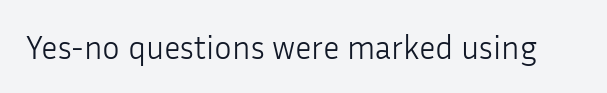
The glyphs in this specimen are sans serif. The cut favours lightness, reaching ordinary text weight at its darkest. Is this a fixed-width face? No — the glyphs have proportional, varying widths. Every stem runs plumb, perpendicular to the baseline. Rule under the text: the space is simply empty.
